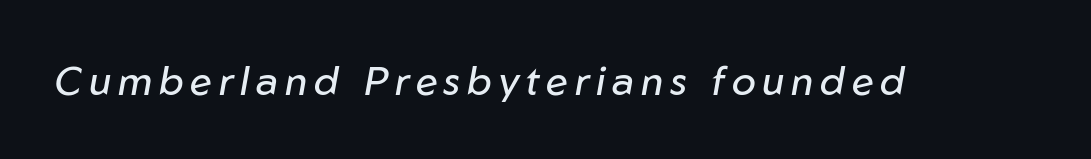
Does the lettering tilt? It does — this is italic. Note the varied advance widths — an 'i' is clearly narrower than an 'm'. The strokes carry an ordinary text weight at most. Words float on clear page, feet unadorned.
